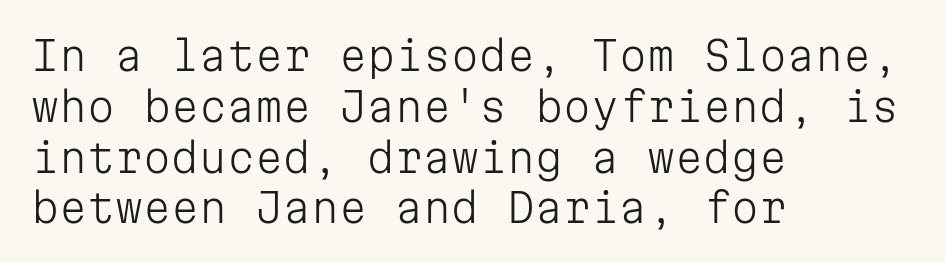
Words appear dense and cohesive because spacing is normal. Do the characters align in a grid? Yes, the font is monospaced. The line-height multiplier appears to be the usual default. Honestly, there is no underline to notice here at all. Weight class: somewhere from thin through regular.
